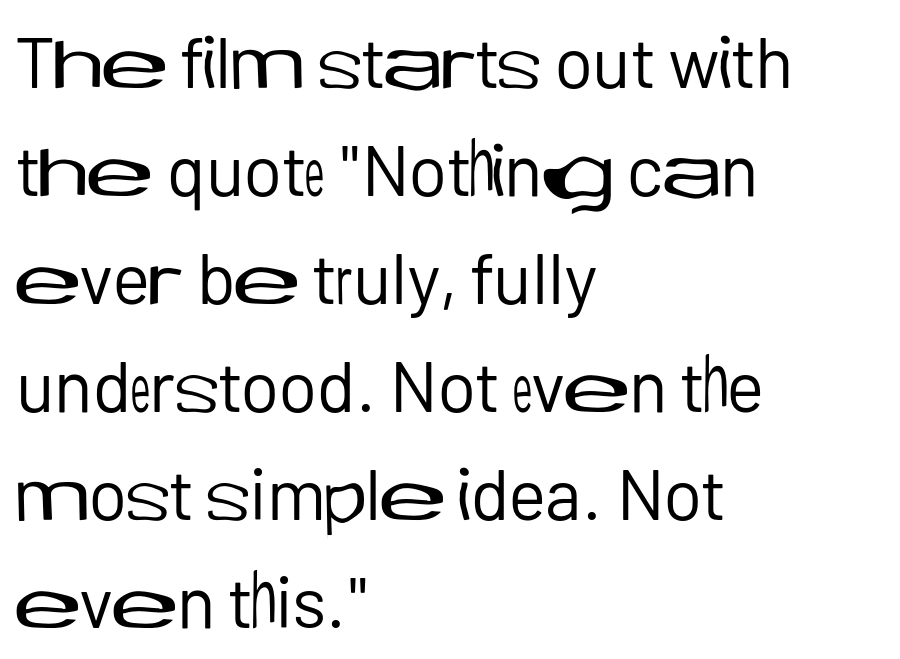
Regarding leading, the lines here are spaced in the standard way. The face looks like a standard text weight, possibly lighter. The designer went with a sans here, leaving each stem footless. Horizontally, the lines are justified to the leading edge only.
